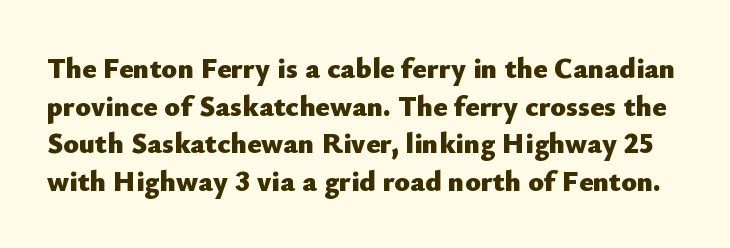
Character widths vary here, with narrow letters taking less room than wide ones. Only glyphs here, with clear space below each row. Is this a sans? Yes — the strokes have no serifs. Strokes here are thick enough to call this a true bold. These lines sit exactly where default settings would place them.
